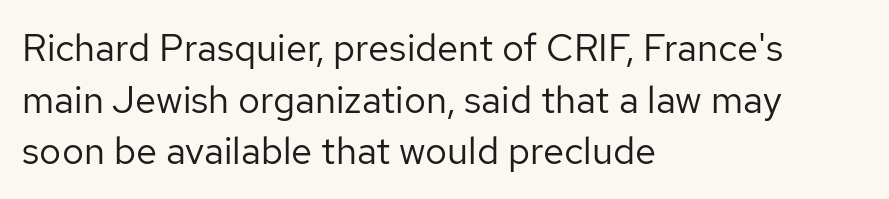
Do the characters align in a grid? No, the font is proportional. Letters rest on an invisible, unmarked baseline. The setting favours the left margin, as ordinary paragraphs usually do. Baseline-to-baseline distance is the conventional proportion of letter height.
